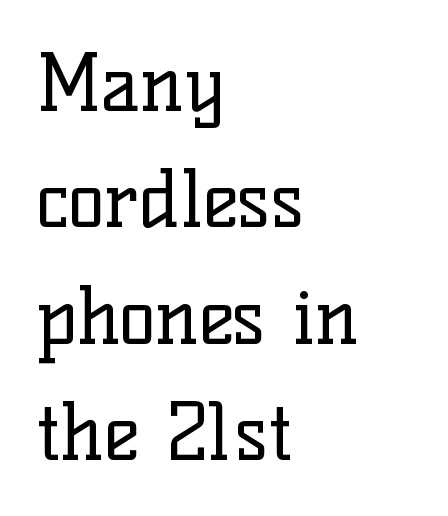
{"serif": "yes", "italic": "no", "bold": "no", "weight": "regular", "width": "normal", "stroke_contrast": "low", "x_height": "medium", "monospaced": "no", "underline": "no", "align": "left", "line_spacing": "normal", "line_spacing_ratio": 1.51, "letter_spacing": "normal", "letter_spacing_em": 0.0, "glyph_px": 77}
